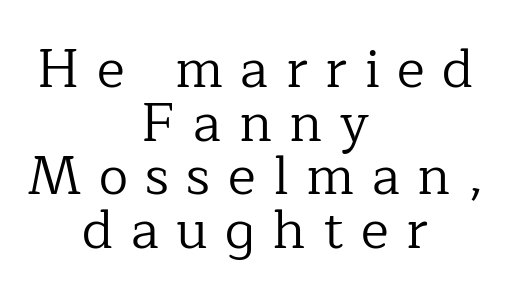
The rendering uses a small line-height, squeezing the rows. The letters stand upright; this is a roman face. Spacing verdict: proportional, widths tailored to each character. Are there feet on the stems? There are — it's a serif.
